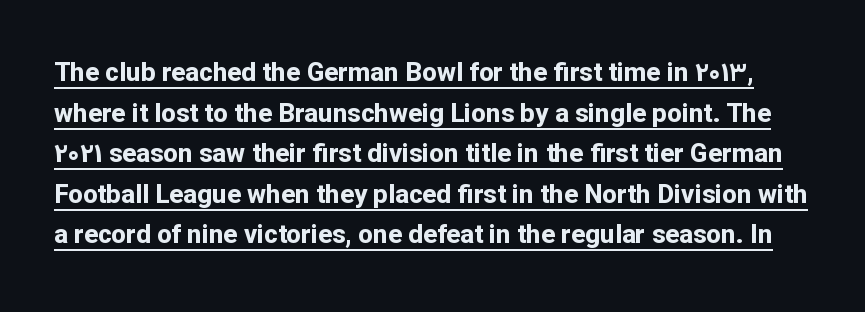
Q: Is the text bold? A: Yes.
Q: Is the text italic (slanted)? A: No, it is upright.
Q: Is the text underlined? A: Yes.
Q: Is the spacing between letters normal or unusually wide? A: Normal.
Q: Is the spacing between lines tight, normal or loose? A: Normal.
